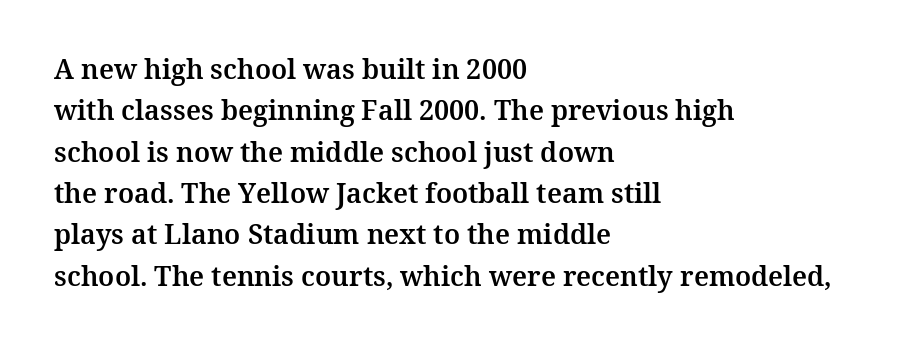
{"italic": "no", "underline": "no", "align": "left", "line_spacing": "normal", "line_spacing_ratio": 1.53, "letter_spacing": "normal", "letter_spacing_em": 0.0, "glyph_px": 27}
